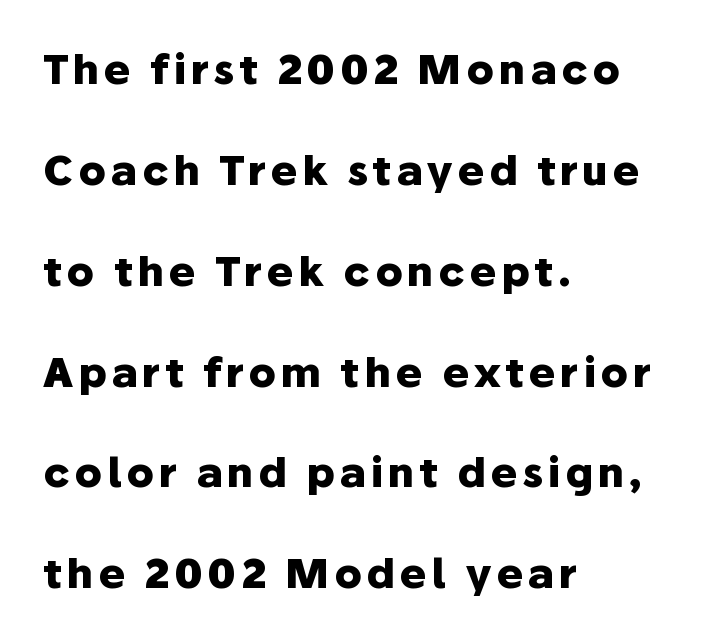
{"serif": "no", "italic": "no", "bold": "yes", "weight": "heavy", "width": "normal", "stroke_contrast": "low", "x_height": "medium", "monospaced": "no", "underline": "no", "align": "left", "line_spacing": "loose", "line_spacing_ratio": 2.46, "glyph_px": 41}
